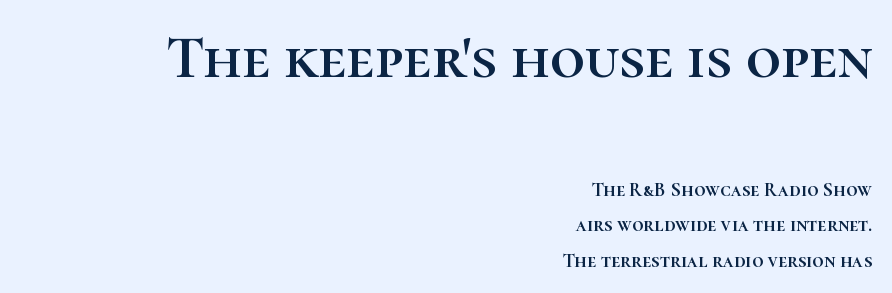
{"italic": "no", "width": "normal", "stroke_contrast": "high", "x_height": "medium", "monospaced": "no", "underline": "no", "align": "right", "line_spacing_ratio": 1.77, "letter_spacing": "normal", "letter_spacing_em": 0.0, "larger_block": "first", "size_ratio": 3.05, "glyph_px": 61}
